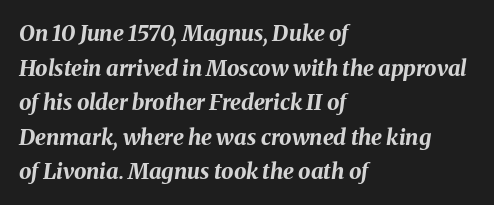
{"italic": "yes", "lean": "right", "slant_degrees": 8, "bold": "yes", "underline": "no", "align": "left", "line_spacing": "normal", "line_spacing_ratio": 1.57, "letter_spacing": "normal", "letter_spacing_em": 0.0, "glyph_px": 22}
